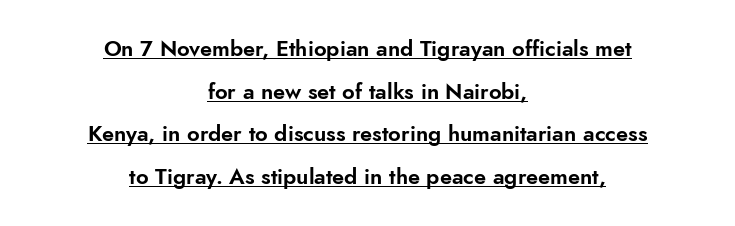
The image shows 22 px text type, upright; set centered, loose line spacing (1.94x), normal letter spacing, underlined.
